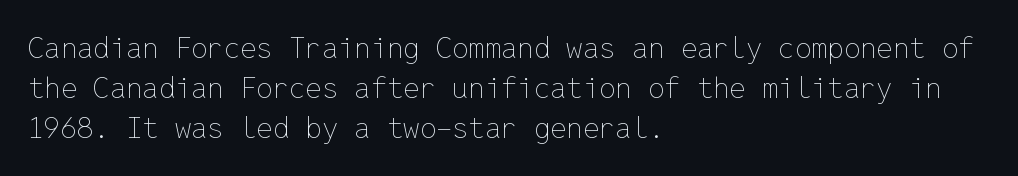
Q: Is the text bold? A: No.
Q: Is the text italic (slanted)? A: No, it is upright.
Q: Is the text underlined? A: No.
Q: How is the paragraph aligned? A: Left-aligned.
Q: Is the spacing between letters normal or unusually wide? A: Normal.
Q: Is the spacing between lines tight, normal or loose? A: Normal.
Q: Width (condensed, normal, or wide)? A: Normal.
Q: Stroke contrast? A: Low.
Q: x-height? A: Medium.
Q: Monospaced? A: Yes.
